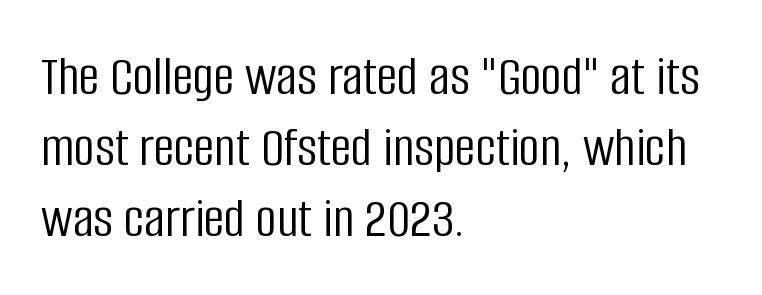
Caption: face not bold, strokes unweighted. Note the varied advance widths — an 'i' is clearly narrower than an 'm'. Compared with a centered layout, this one pins lines to the left instead. A bare baseline throughout the passage. Between one letter and the next there's only the usual sliver of space.
